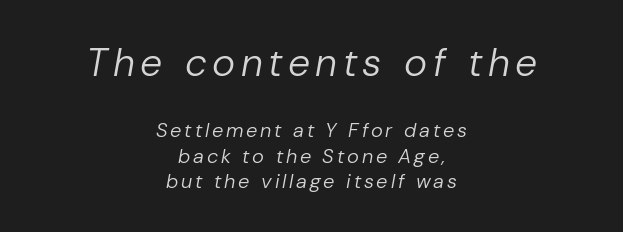
A typesetter would call this proportional, since set widths differ per character. If you drew a line through each stem, it would be angled. Leftover space on each line is divided equally before and after the words. If you measured baseline to baseline, you'd find a middling distance. No heavy texture on the line: the type isn't bold.
